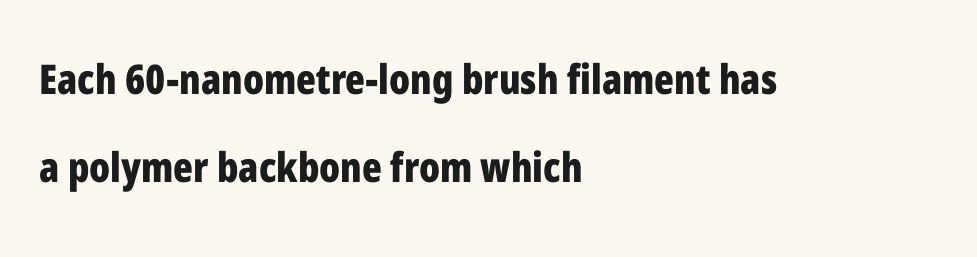
The image shows 41 px bold, condensed sans-serif type, upright; set left-aligned, loose line spacing (2.14x), normal letter spacing, not underlined; low stroke contrast and a medium x-height.
